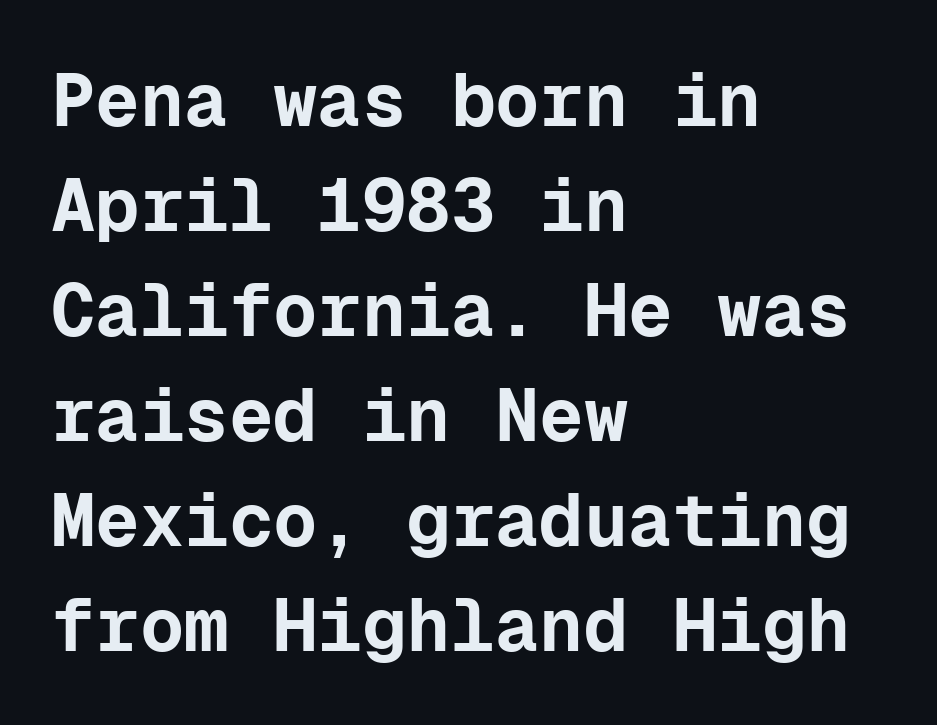
Q: Is the text bold? A: Yes.
Q: Is the text italic (slanted)? A: No, it is upright.
Q: Is the typeface a serif or a sans-serif typeface? A: Sans-serif.
Q: Is the text underlined? A: No.
Q: How is the paragraph aligned? A: Left-aligned.
Q: Is the spacing between letters normal or unusually wide? A: Normal.
Q: Is the spacing between lines tight, normal or loose? A: Normal.
Q: Width (condensed, normal, or wide)? A: Normal.
Q: Stroke contrast? A: Low.
Q: x-height? A: Medium.
Q: Monospaced? A: Yes.
